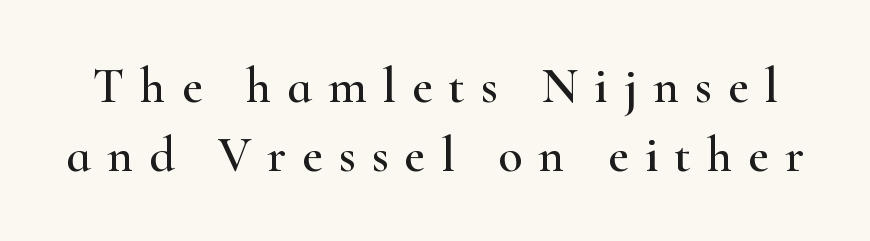
{"serif": "yes", "italic": "no", "width": "wide", "stroke_contrast": "high", "x_height": "small", "monospaced": "no", "underline": "no", "line_spacing": "normal", "line_spacing_ratio": 1.38, "letter_spacing": "wide", "letter_spacing_em": 0.32, "glyph_px": 50}
